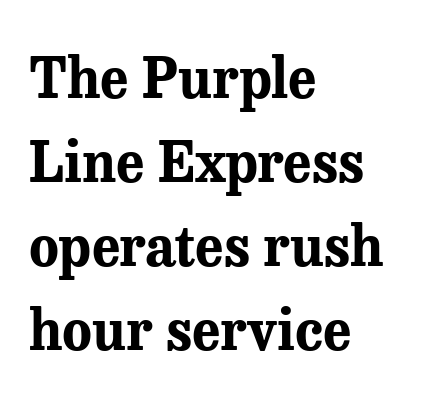
Style check: upright. Does the type have serifs? Yes, each stem ends in a small foot. A typesetter would call this proportional, since set widths differ per character. Nobody drew a line under any word here.
